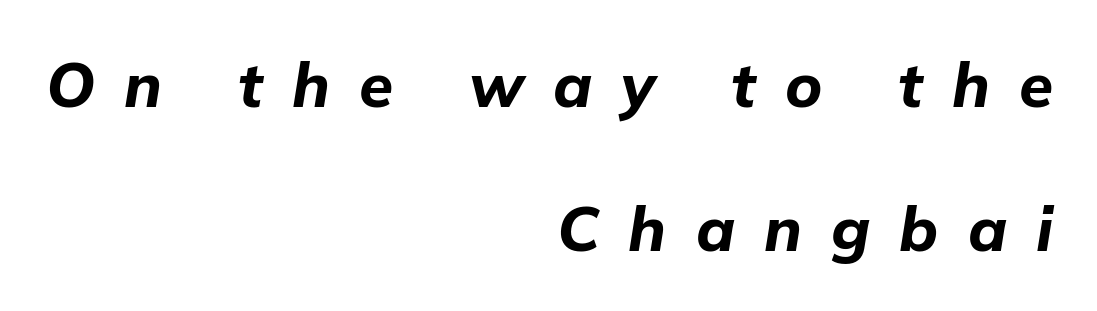
This rendering uses right alignment, leaving the left contour irregular. Only glyphs here, with clear space below each row. This is oblique type, the kind used for emphasis or titles. The line-height multiplier appears high, well above default. Look at the tracking — it's clearly loosened, letters drifting apart. A typesetter would call this proportional, since set widths differ per character.
